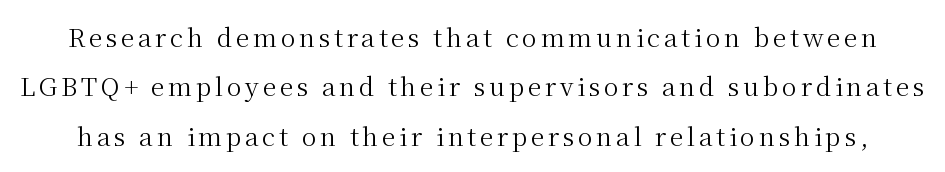
{"italic": "no", "bold": "no", "underline": "no", "line_spacing": "loose", "line_spacing_ratio": 1.98, "glyph_px": 25}
